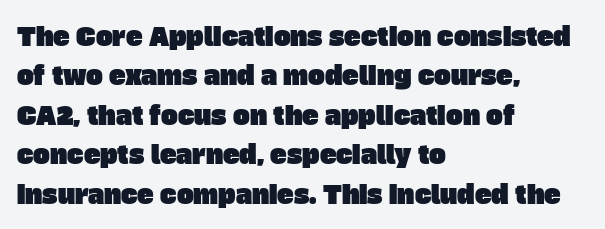
Check the space under the baseline: it is left empty. Line starts are locked; line ends wander. The lines sit at an ordinary, default distance from one another. Standard letterfit; no display-style spreading of the glyphs.
